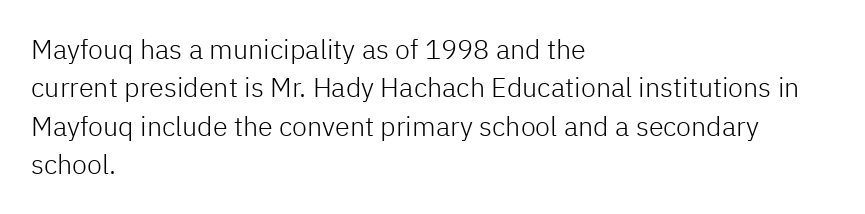
The image shows 27 px text type, upright; set left-aligned, normal line spacing (1.42x), normal letter spacing, not underlined.
